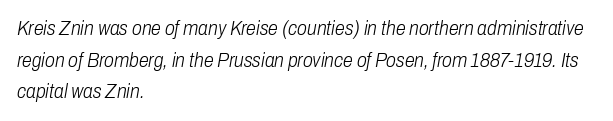
{"italic": "yes", "lean": "right", "slant_degrees": 10, "bold": "no", "underline": "no", "align": "left", "line_spacing": "normal", "line_spacing_ratio": 1.58, "letter_spacing": "normal", "letter_spacing_em": 0.0, "glyph_px": 20}
